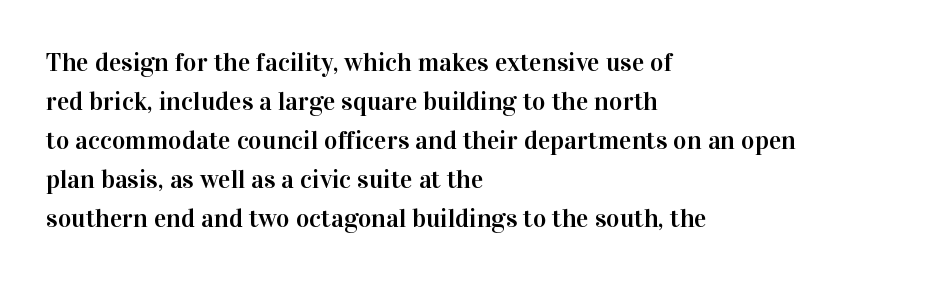
{"italic": "no", "underline": "no", "align": "left", "line_spacing": "normal", "line_spacing_ratio": 1.5, "letter_spacing": "normal", "letter_spacing_em": 0.0, "glyph_px": 26}
